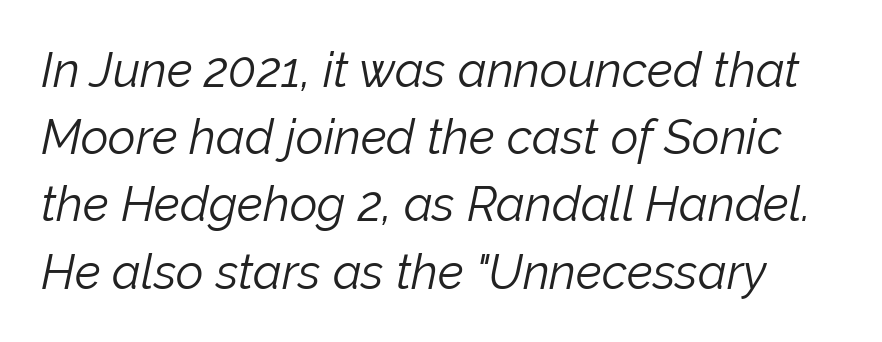
{"italic": "yes", "lean": "right", "slant_degrees": 12, "bold": "no", "weight": "light", "width": "normal", "stroke_contrast": "low", "x_height": "medium", "monospaced": "no", "underline": "no", "line_spacing": "normal", "line_spacing_ratio": 1.4, "letter_spacing": "normal", "letter_spacing_em": 0.0, "glyph_px": 48}
